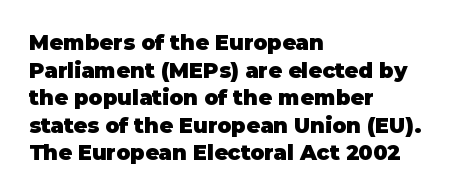
Normally led — the rows are evenly, conventionally spaced. Caption: standard tracking, unaltered. Check the space under the baseline: it is left empty. This sample is left-justified, so line endings fall wherever the words run out. These lines were composed using upright roman letters.
